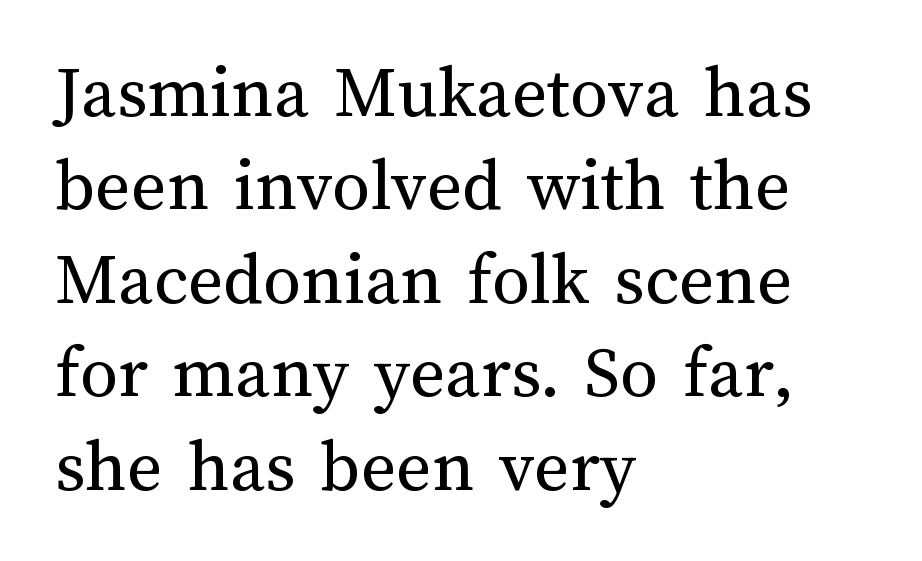
The image shows 76 px regular-weight type, upright; set left-aligned, line spacing 1.23x, normal letter spacing, not underlined; medium stroke contrast and a medium x-height.
